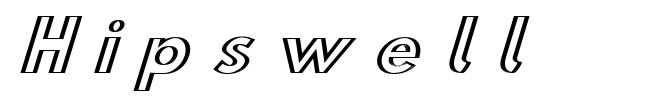
A typesetter would call this proportional, since set widths differ per character. Here the glyphs are tracked loosely, breaking word shapes into spaced letters. Letters rest on an invisible, unmarked baseline.
